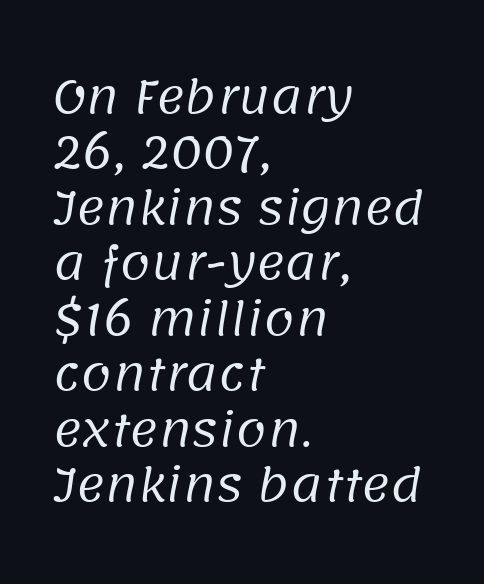
Q: Is the text bold? A: No.
Q: Is the typeface a serif or a sans-serif typeface? A: Sans-serif.
Q: Is the text underlined? A: No.
Q: How is the paragraph aligned? A: Left-aligned.
Q: Is the spacing between letters normal or unusually wide? A: Normal.
Q: Is the spacing between lines tight, normal or loose? A: Normal.
Q: Width (condensed, normal, or wide)? A: Normal.
Q: Stroke contrast? A: Low.
Q: x-height? A: Large.
Q: Monospaced? A: No.
